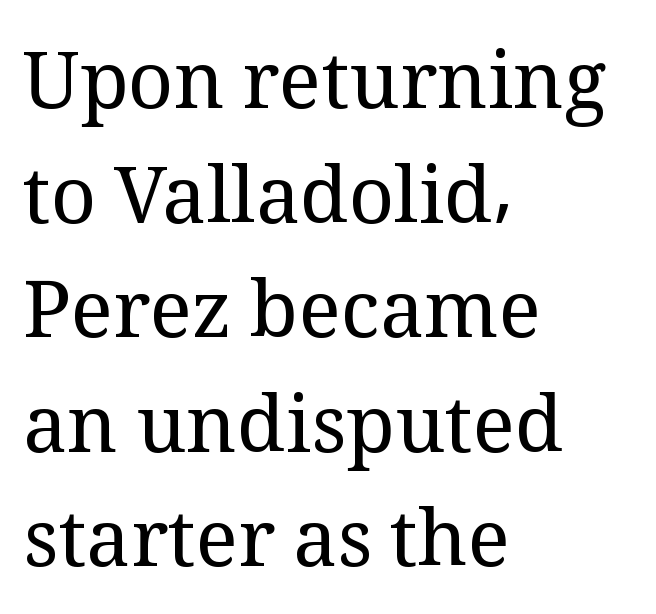
These lines stack with their left ends in a neat column. Glyph-to-glyph distance matches everyday printed text. Looks like regular typesetting: each glyph gets only the width it needs. A typesetter would mark this as roman, not italic. Counters stay open thanks to moderate or lighter strokes. No word sits above an underline.
